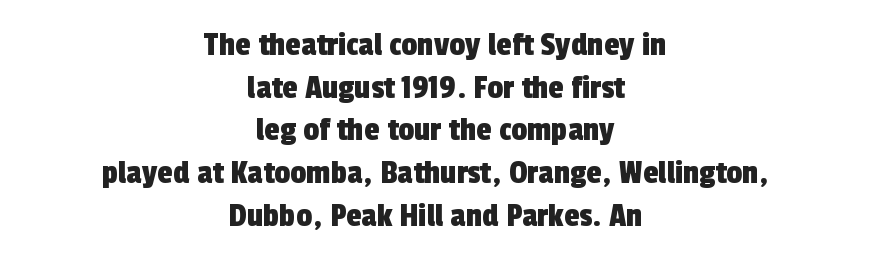
Q: Is the typeface a serif or a sans-serif typeface? A: Sans-serif.
Q: Is the text underlined? A: No.
Q: How is the paragraph aligned? A: Centered.
Q: Is the spacing between letters normal or unusually wide? A: Normal.
Q: Width (condensed, normal, or wide)? A: Condensed.
Q: x-height? A: Medium.
Q: Monospaced? A: No.
